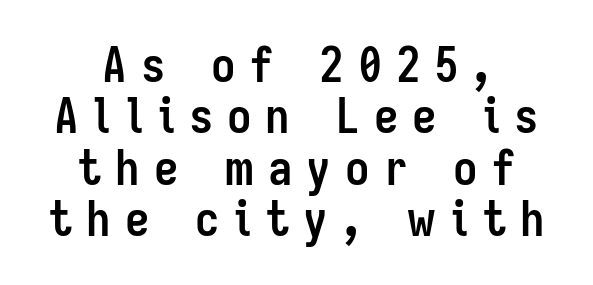
The image shows 49 px semibold, condensed sans-serif type, upright; set centered, tight line spacing (1.05x), unusually wide letter spacing (+0.28 em), not underlined; low stroke contrast and a medium x-height.
